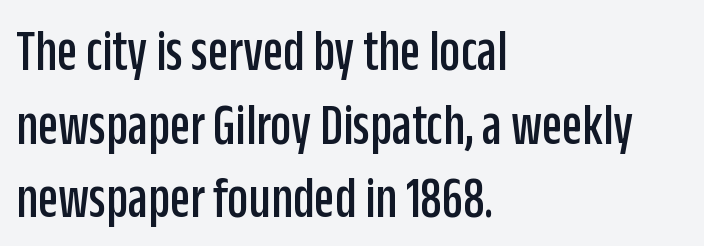
The image shows 59 px condensed sans-serif type, upright; set left-aligned, normal line spacing (1.25x), normal letter spacing, not underlined; low stroke contrast and a large x-height.
